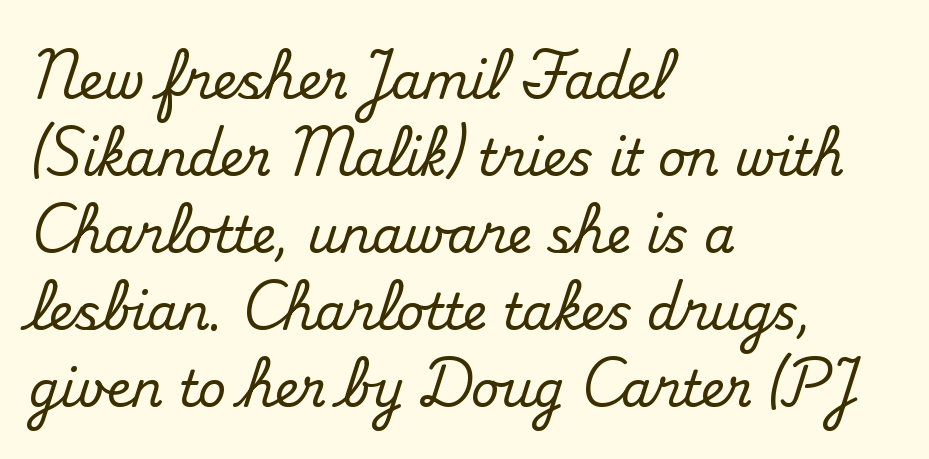
The image shows 49 px serif type; set left-aligned, normal line spacing (1.57x), normal letter spacing, not underlined; medium stroke contrast and a small x-height.
